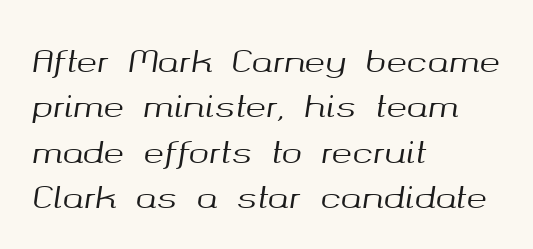
Q: Is the text italic (slanted)? A: Yes, it leans right by about 8 degrees.
Q: Is the text underlined? A: No.
Q: How is the paragraph aligned? A: Left-aligned.
Q: Is the spacing between letters normal or unusually wide? A: Normal.
Q: Is the spacing between lines tight, normal or loose? A: Normal.
Q: Width (condensed, normal, or wide)? A: Normal.
Q: Stroke contrast? A: Medium.
Q: x-height? A: Medium.
Q: Monospaced? A: No.
